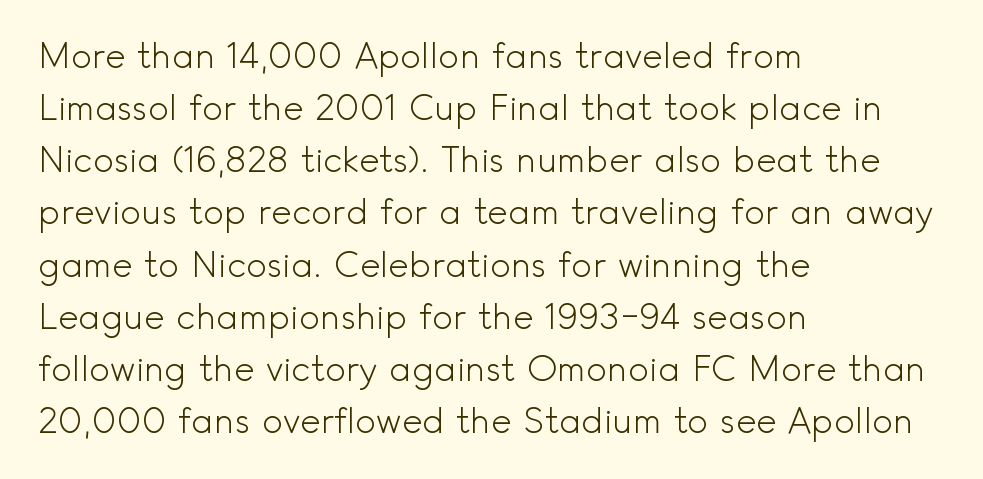
Q: Is the text bold? A: No.
Q: Is the text italic (slanted)? A: No, it is upright.
Q: Is the typeface a serif or a sans-serif typeface? A: Sans-serif.
Q: Is the text underlined? A: No.
Q: How is the paragraph aligned? A: Left-aligned.
Q: Is the spacing between letters normal or unusually wide? A: Normal.
Q: Is the spacing between lines tight, normal or loose? A: Normal.
Q: Width (condensed, normal, or wide)? A: Normal.
Q: x-height? A: Small.
Q: Monospaced? A: No.
